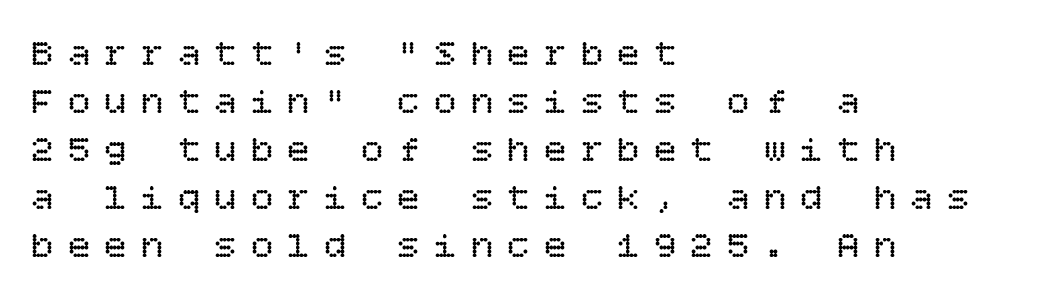
The image shows 37 px regular-weight type, upright; set left-aligned, normal line spacing (1.3x), unusually wide letter spacing (+0.39 em), not underlined; low stroke contrast and a large x-height.
